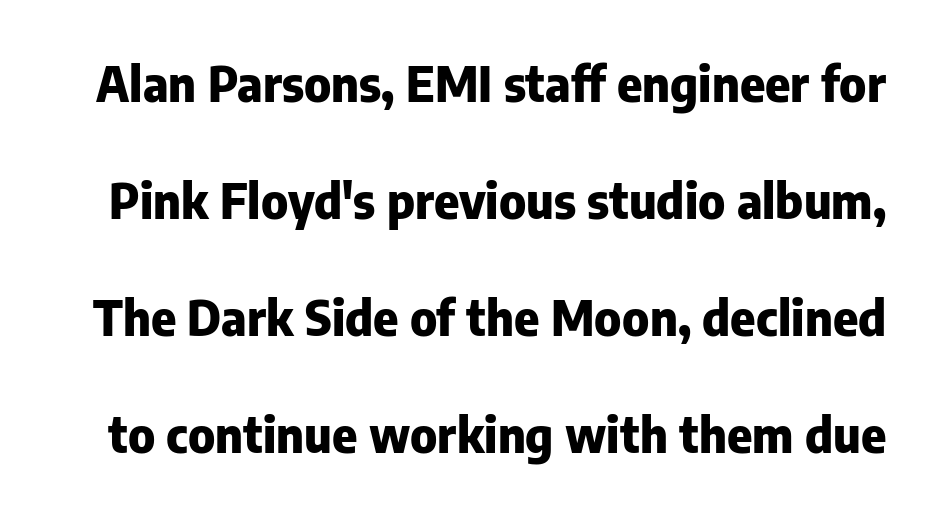
Q: Is the text bold? A: Yes.
Q: Is the text italic (slanted)? A: No, it is upright.
Q: Is the typeface a serif or a sans-serif typeface? A: Sans-serif.
Q: Is the text underlined? A: No.
Q: Is the spacing between letters normal or unusually wide? A: Normal.
Q: Is the spacing between lines tight, normal or loose? A: Loose.
Q: Width (condensed, normal, or wide)? A: Normal.
Q: Stroke contrast? A: Low.
Q: x-height? A: Medium.
Q: Monospaced? A: No.
